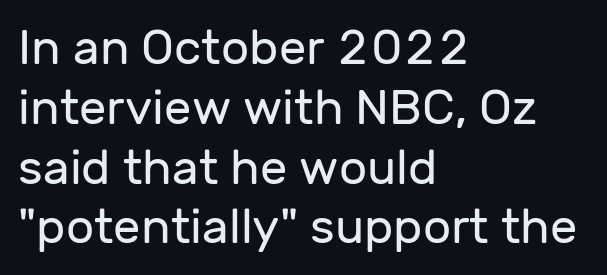
{"serif": "no", "italic": "no", "bold": "no", "weight": "regular", "width": "normal", "stroke_contrast": "low", "x_height": "medium", "monospaced": "no", "underline": "no", "align": "left", "line_spacing_ratio": 1.22, "letter_spacing": "normal", "letter_spacing_em": 0.0, "glyph_px": 49}
